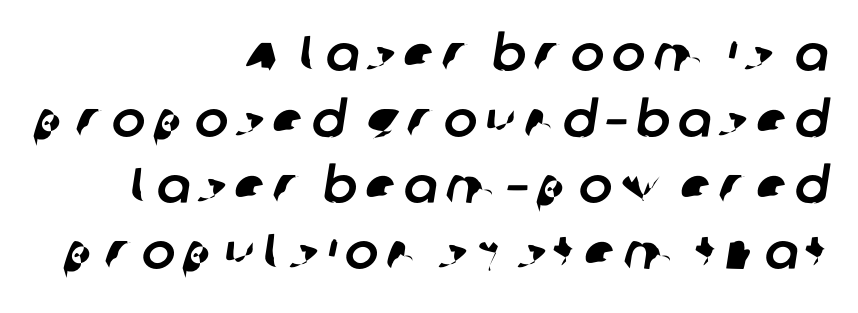
Q: Is the typeface a serif or a sans-serif typeface? A: Sans-serif.
Q: Is the text underlined? A: No.
Q: How is the paragraph aligned? A: Right-aligned.
Q: Is the spacing between lines tight, normal or loose? A: Normal.
Q: Width (condensed, normal, or wide)? A: Normal.
Q: Stroke contrast? A: Low.
Q: x-height? A: Large.
Q: Monospaced? A: No.
